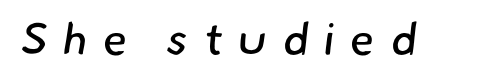
Character widths vary here, with narrow letters taking less room than wide ones. The weight would be labelled regular, book, light, or lighter still. The area under the type is left untouched. The face used here is rendered with a markedly widened letterfit. Is this a sans? Yes — the strokes have no serifs.
